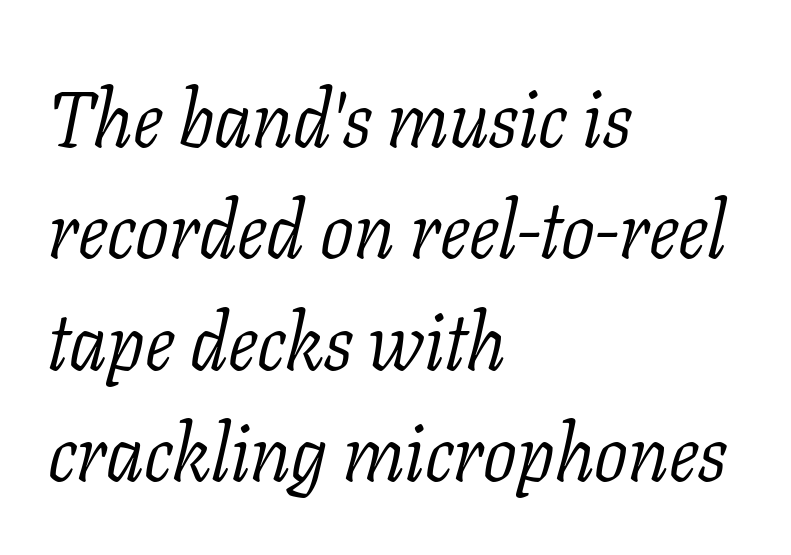
Q: Is the text bold? A: No.
Q: Is the text italic (slanted)? A: Yes, it leans right by about 11 degrees.
Q: Is the typeface a serif or a sans-serif typeface? A: Serif.
Q: Is the text underlined? A: No.
Q: How is the paragraph aligned? A: Left-aligned.
Q: Is the spacing between letters normal or unusually wide? A: Normal.
Q: Is the spacing between lines tight, normal or loose? A: Normal.
Q: Width (condensed, normal, or wide)? A: Normal.
Q: Stroke contrast? A: Low.
Q: x-height? A: Medium.
Q: Monospaced? A: No.
